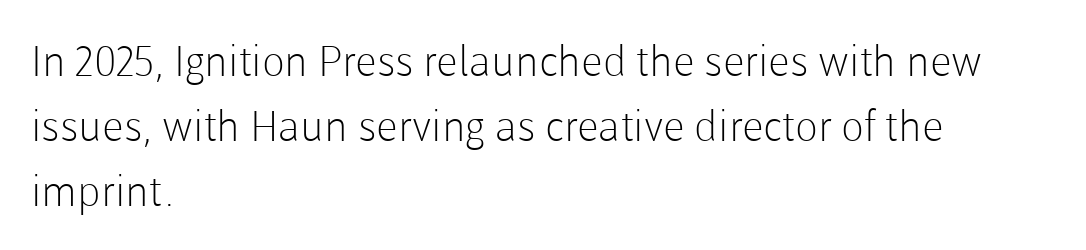
Q: Is the text bold? A: No.
Q: Is the text italic (slanted)? A: No, it is upright.
Q: Is the typeface a serif or a sans-serif typeface? A: Sans-serif.
Q: Is the text underlined? A: No.
Q: How is the paragraph aligned? A: Left-aligned.
Q: Is the spacing between letters normal or unusually wide? A: Normal.
Q: Is the spacing between lines tight, normal or loose? A: Normal.
Q: Width (condensed, normal, or wide)? A: Normal.
Q: Stroke contrast? A: Low.
Q: x-height? A: Medium.
Q: Monospaced? A: No.
